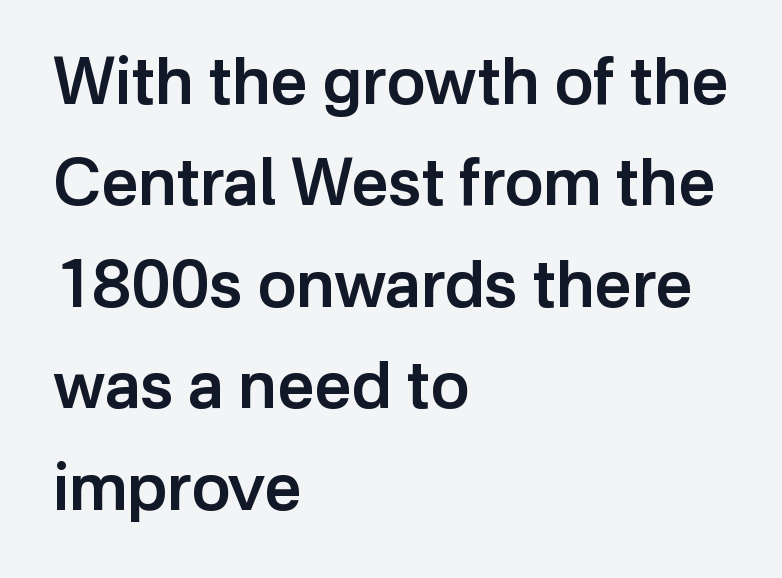
The image shows 65 px semibold sans-serif type, upright; set left-aligned, normal line spacing (1.56x), normal letter spacing, not underlined; low stroke contrast and a medium x-height.
